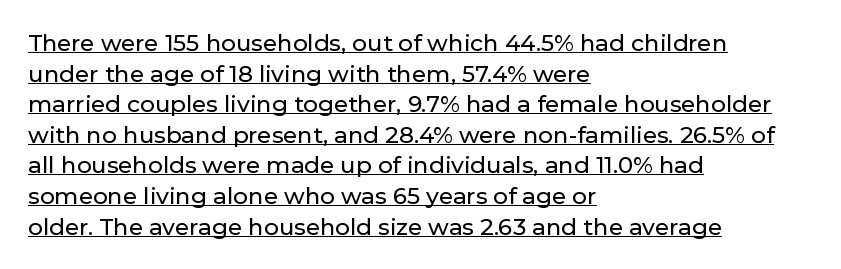
Q: Is the text italic (slanted)? A: No, it is upright.
Q: Is the text underlined? A: Yes.
Q: How is the paragraph aligned? A: Left-aligned.
Q: Is the spacing between letters normal or unusually wide? A: Normal.
Q: Is the spacing between lines tight, normal or loose? A: Normal.
